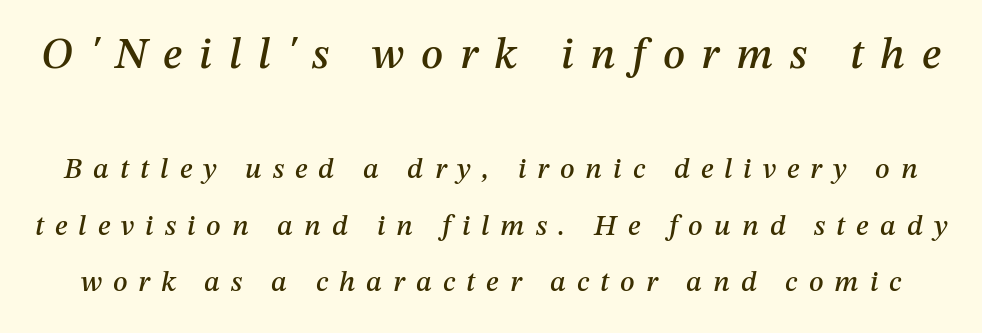
Here the first block reads like a headline and the second like body copy. Rendered with sloped, italic letterforms. This sample uses expanded letter spacing, leaving extra air between glyphs. Rule under the text: the space is simply empty. One glance says open: line gaps are wider than usual. This sample has the flowing, uneven cadence of proportional lettering.
